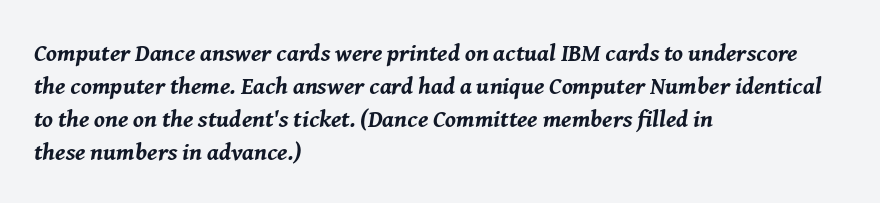
The image shows 24 px bold type, italic (leaning right); set left-aligned, normal line spacing (1.37x), normal letter spacing, not underlined.
